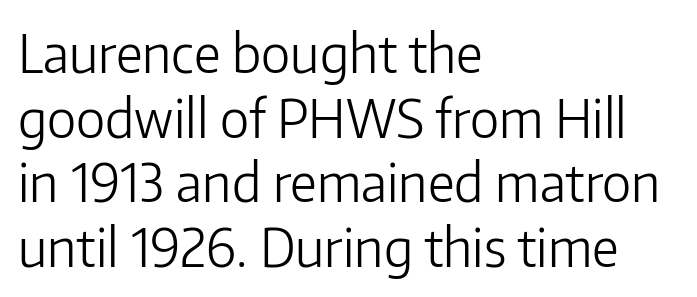
The image shows 53 px light sans-serif type, upright; set left-aligned, line spacing 1.22x, normal letter spacing, not underlined; low stroke contrast and a medium x-height.
